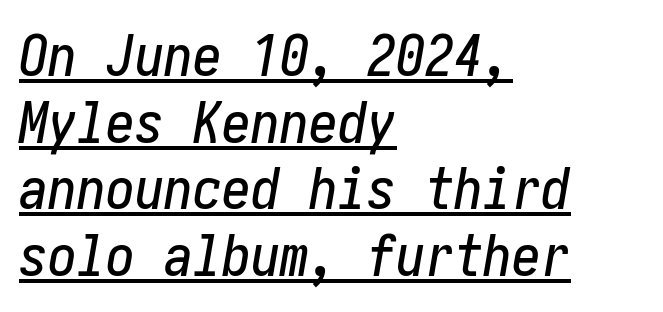
{"italic": "yes", "lean": "right", "slant_degrees": 10, "width": "condensed", "stroke_contrast": "low", "x_height": "medium", "underline": "yes", "align": "left", "line_spacing": "tight", "line_spacing_ratio": 1.15, "letter_spacing": "normal", "letter_spacing_em": 0.0, "glyph_px": 58}
